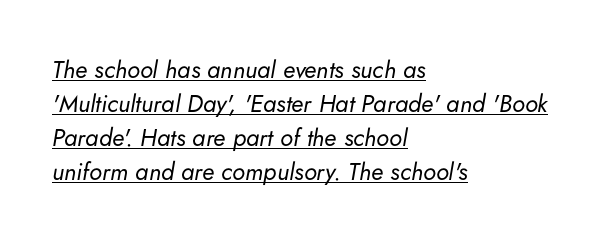
{"italic": "yes", "lean": "right", "slant_degrees": 5, "bold": "no", "underline": "yes", "align": "left", "line_spacing": "normal", "line_spacing_ratio": 1.42, "letter_spacing": "normal", "letter_spacing_em": 0.0, "glyph_px": 24}
